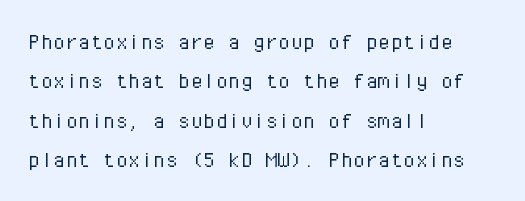
The image shows 25 px text type, upright; set left-aligned, normal line spacing (1.58x), normal letter spacing, not underlined.
